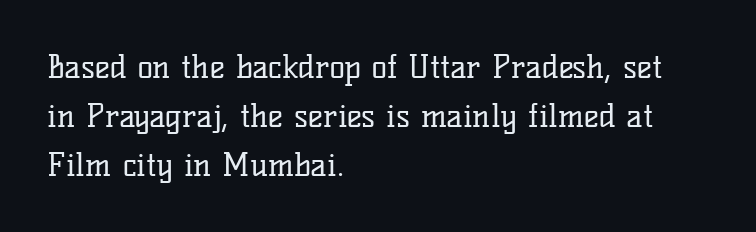
You can tell from the footed stems that serif type was used. Teacher's note: observe the even left margin — that is flush-left alignment. The strokes carry an ordinary text weight at most. What's the leading like? Ordinary, nothing unusual. Type without underlining. Vertical strokes here are truly vertical.
